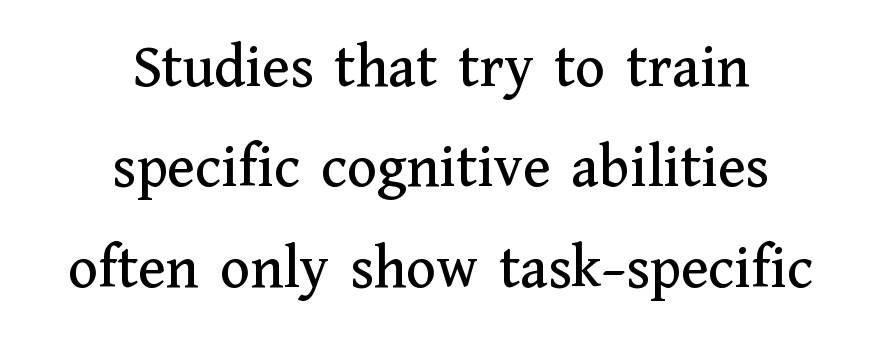
The image shows 62 px serif type, upright; set centered, normal line spacing (1.62x), normal letter spacing, not underlined; medium stroke contrast and a medium x-height.
